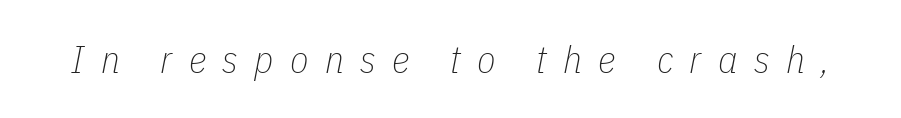
{"italic": "yes", "lean": "right", "slant_degrees": 11, "bold": "no", "weight": "thin", "width": "condensed", "stroke_contrast": "low", "x_height": "medium", "monospaced": "no", "underline": "no", "letter_spacing": "wide", "letter_spacing_em": 0.43, "glyph_px": 38}
